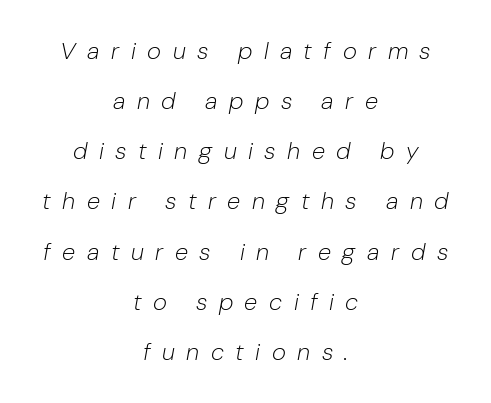
Q: Is the text bold? A: No.
Q: Is the text italic (slanted)? A: Yes, it leans right by about 10 degrees.
Q: Is the text underlined? A: No.
Q: How is the paragraph aligned? A: Centered.
Q: Is the spacing between letters normal or unusually wide? A: Unusually wide.
Q: Is the spacing between lines tight, normal or loose? A: Loose.
